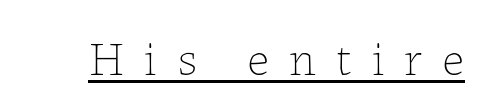
Q: Is the text bold? A: No.
Q: Is the text italic (slanted)? A: No, it is upright.
Q: Is the text underlined? A: Yes.
Q: Is the spacing between letters normal or unusually wide? A: Unusually wide.
Q: Width (condensed, normal, or wide)? A: Normal.
Q: Stroke contrast? A: Low.
Q: x-height? A: Medium.
Q: Monospaced? A: No.
